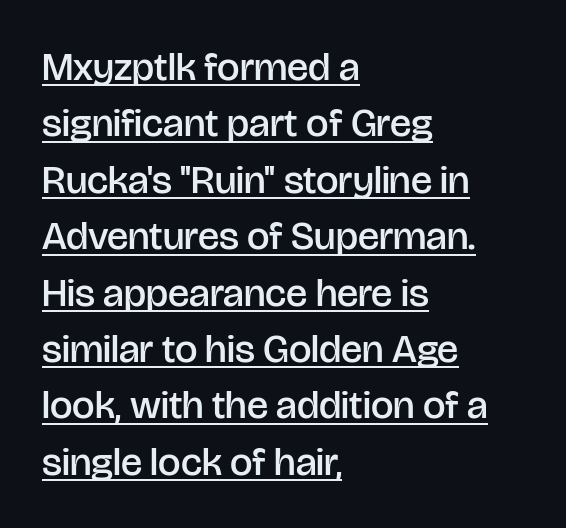
Q: Is the text bold? A: Semi-bold.
Q: Is the text italic (slanted)? A: No, it is upright.
Q: Is the typeface a serif or a sans-serif typeface? A: Sans-serif.
Q: Is the text underlined? A: Yes.
Q: How is the paragraph aligned? A: Left-aligned.
Q: Is the spacing between letters normal or unusually wide? A: Normal.
Q: Is the spacing between lines tight, normal or loose? A: Normal.
Q: Width (condensed, normal, or wide)? A: Normal.
Q: Stroke contrast? A: Low.
Q: x-height? A: Large.
Q: Monospaced? A: No.
